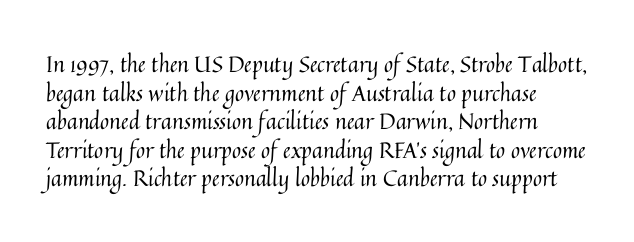
{"bold": "no", "underline": "no", "line_spacing": "normal", "line_spacing_ratio": 1.3, "letter_spacing": "normal", "letter_spacing_em": 0.0, "glyph_px": 22}
